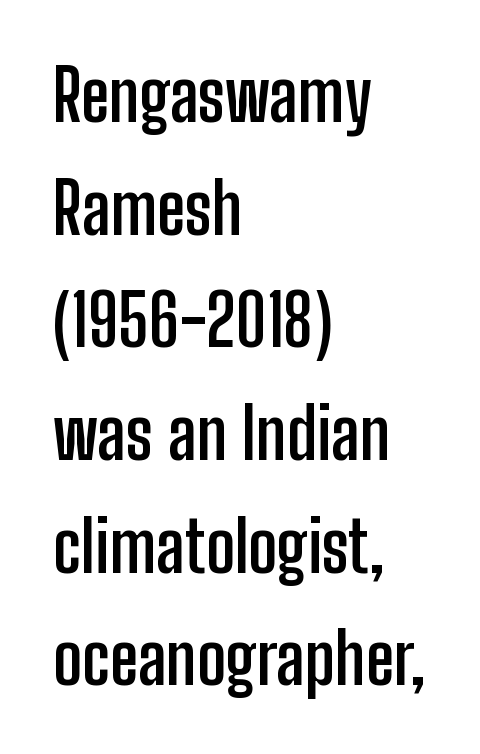
The image shows 70 px semibold, condensed sans-serif type, upright; set left-aligned, normal line spacing (1.61x), normal letter spacing, not underlined; low stroke contrast and a medium x-height.
